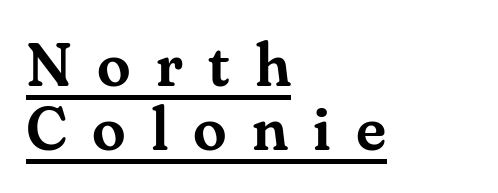
The image shows 61 px serif type, upright; set left-aligned, tight line spacing (1.05x), unusually wide letter spacing (+0.41 em), underlined; medium stroke contrast and a small x-height.
